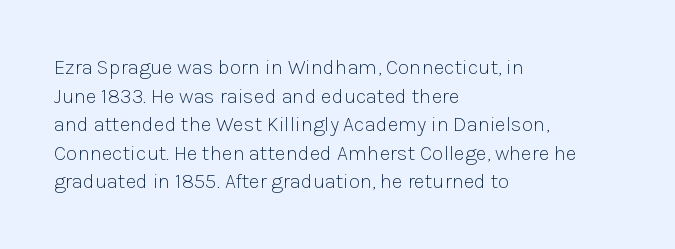
Q: Is the text bold? A: No.
Q: Is the text italic (slanted)? A: No, it is upright.
Q: Is the text underlined? A: No.
Q: How is the paragraph aligned? A: Left-aligned.
Q: Is the spacing between letters normal or unusually wide? A: Normal.
Q: Is the spacing between lines tight, normal or loose? A: Normal.
